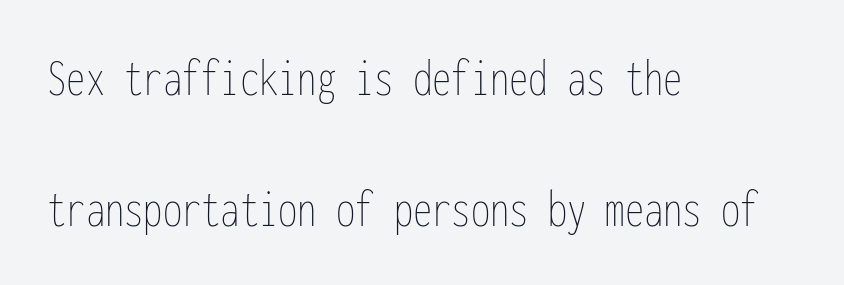
The image shows 55 px thin, condensed type, upright, monospaced; set left-aligned, loose line spacing (2.39x), normal letter spacing, not underlined; low stroke contrast and a medium x-height.
